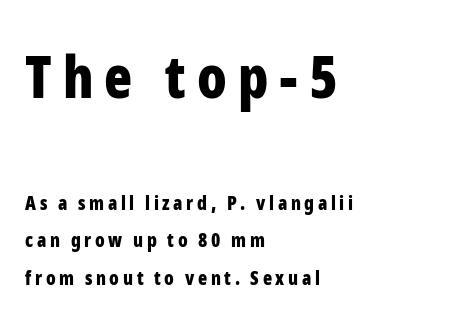
Observe the absence of serifs on each vertical stroke in this sample. Reading top to bottom, the characters get smaller at the block break. Rendered with straight, roman letterforms. These lines are rendered in a variable-pitch font.
